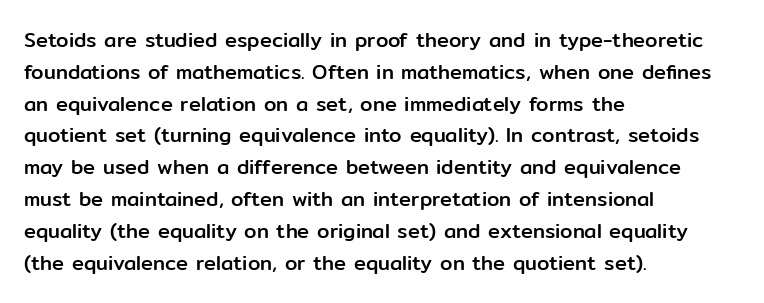
Q: Is the text italic (slanted)? A: No, it is upright.
Q: Is the text underlined? A: No.
Q: How is the paragraph aligned? A: Left-aligned.
Q: Is the spacing between letters normal or unusually wide? A: Normal.
Q: Is the spacing between lines tight, normal or loose? A: Normal.
